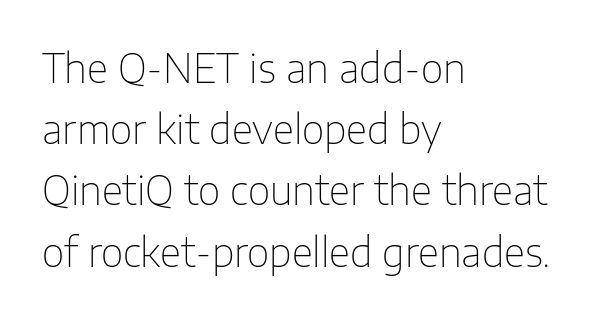
{"serif": "no", "italic": "no", "bold": "no", "weight": "thin", "width": "normal", "stroke_contrast": "low", "x_height": "medium", "monospaced": "no", "underline": "no", "align": "left", "line_spacing": "normal", "line_spacing_ratio": 1.57, "letter_spacing": "normal", "letter_spacing_em": 0.0, "glyph_px": 39}
